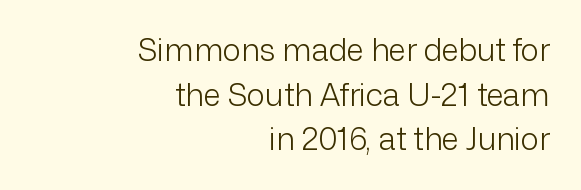
Q: Is the text bold? A: No.
Q: Is the text italic (slanted)? A: No, it is upright.
Q: Is the typeface a serif or a sans-serif typeface? A: Sans-serif.
Q: Is the text underlined? A: No.
Q: How is the paragraph aligned? A: Right-aligned.
Q: Is the spacing between letters normal or unusually wide? A: Normal.
Q: Is the spacing between lines tight, normal or loose? A: Normal.
Q: Width (condensed, normal, or wide)? A: Normal.
Q: Stroke contrast? A: Low.
Q: x-height? A: Medium.
Q: Monospaced? A: No.
